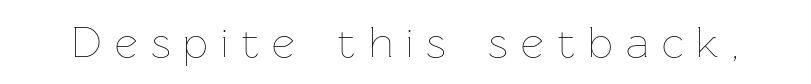
{"italic": "no", "bold": "no", "weight": "thin", "width": "normal", "stroke_contrast": "low", "x_height": "medium", "monospaced": "no", "underline": "no", "letter_spacing": "wide", "letter_spacing_em": 0.3, "glyph_px": 44}
